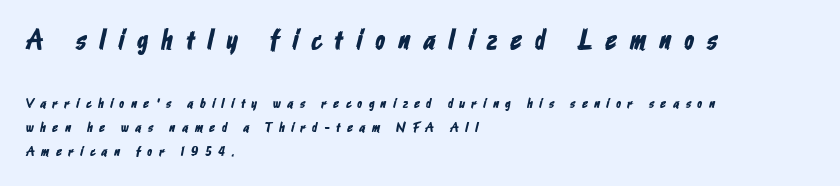
Short note: letters widely spaced. The first block has been scaled up relative to the second. Normally led — the rows are evenly, conventionally spaced. Casual observation: everything's shoved over to the left. No feet cap the strokes, marking this as sans-serif type. The zone under the glyphs is completely vacant.
